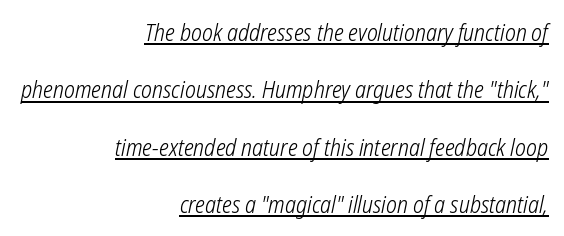
The image shows 23 px text type; set right-aligned, loose line spacing (2.49x), normal letter spacing, underlined.
